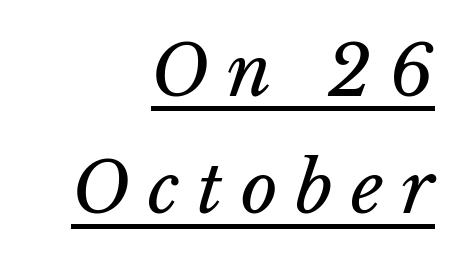
Compared with undecorated copy, this sample adds a rule below the words. Tracking value appears strongly positive — letters spread wide. In CSS terms this would be text-align: right. Regarding leading, the lines here are spaced in the standard way. Bold? No — there's no thickening of the strokes. Do the characters align in a grid? No, the font is proportional.
